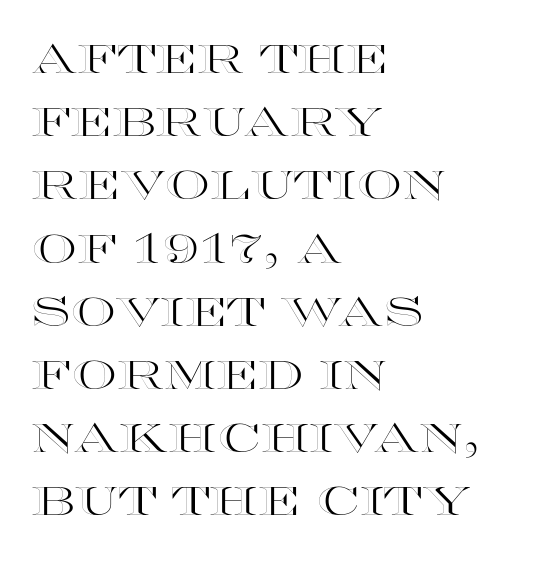
Q: Is the text italic (slanted)? A: No, it is upright.
Q: Is the text underlined? A: No.
Q: How is the paragraph aligned? A: Left-aligned.
Q: Is the spacing between letters normal or unusually wide? A: Normal.
Q: Is the spacing between lines tight, normal or loose? A: Normal.
Q: Width (condensed, normal, or wide)? A: Wide.
Q: x-height? A: Large.
Q: Monospaced? A: No.
